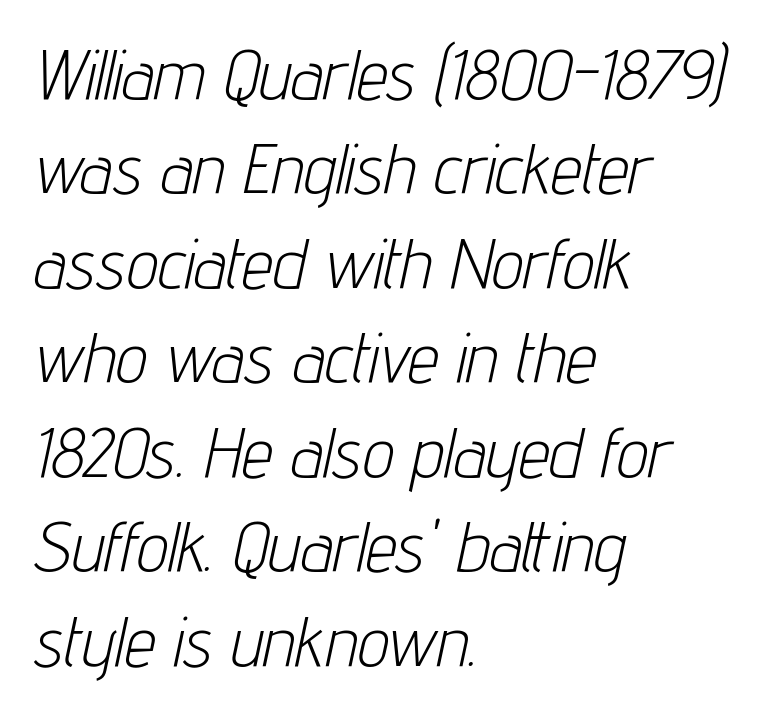
The image shows 70 px light, condensed type, italic (leaning right); set left-aligned, normal line spacing (1.35x), normal letter spacing, not underlined; low stroke contrast and a medium x-height.
